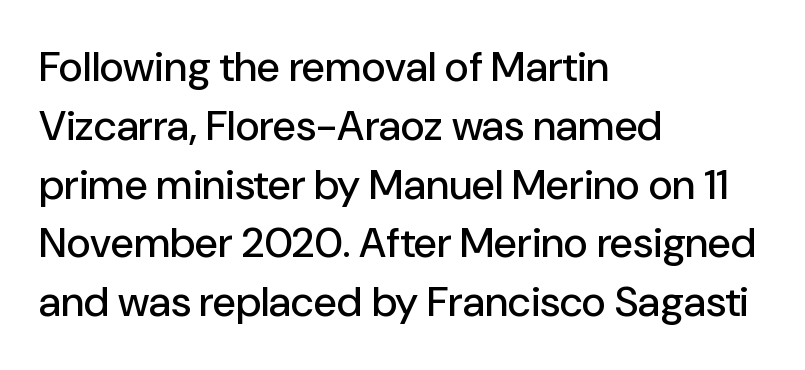
Q: Is the text italic (slanted)? A: No, it is upright.
Q: Is the typeface a serif or a sans-serif typeface? A: Sans-serif.
Q: Is the text underlined? A: No.
Q: How is the paragraph aligned? A: Left-aligned.
Q: Is the spacing between letters normal or unusually wide? A: Normal.
Q: Is the spacing between lines tight, normal or loose? A: Normal.
Q: Width (condensed, normal, or wide)? A: Normal.
Q: Stroke contrast? A: Low.
Q: x-height? A: Medium.
Q: Monospaced? A: No.
